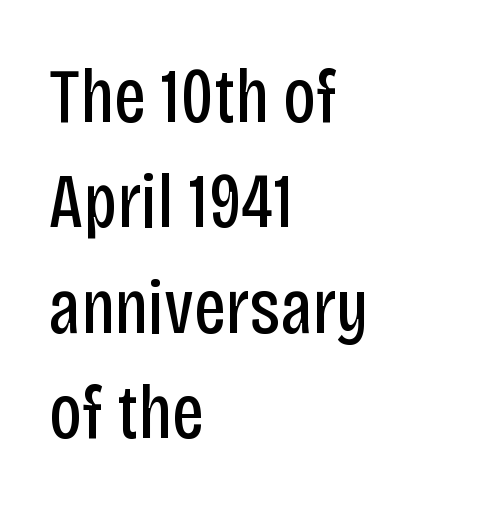
{"serif": "no", "italic": "no", "bold": "no", "weight": "regular", "width": "condensed", "stroke_contrast": "low", "x_height": "large", "monospaced": "no", "underline": "no", "align": "left", "line_spacing": "normal", "line_spacing_ratio": 1.35, "letter_spacing": "normal", "letter_spacing_em": 0.0, "glyph_px": 78}
